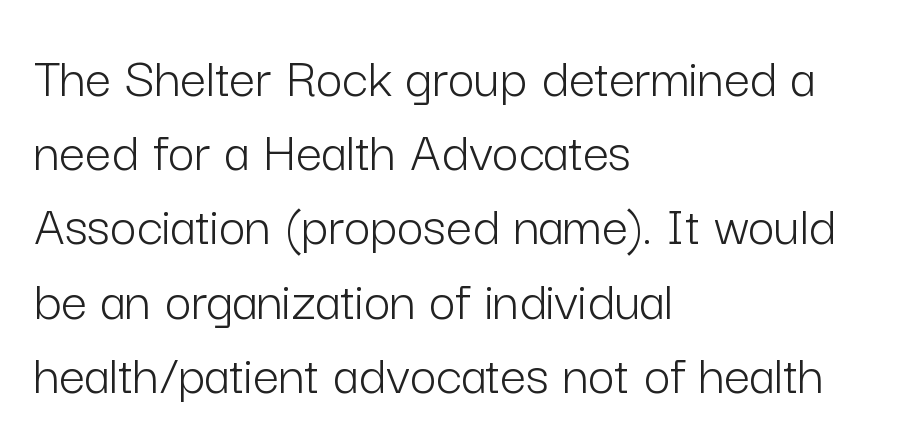
Classification — sans serif. The glyphs are unaccompanied by any horizontal stroke below them. Style check: upright. Weight: not bold — regular or lighter. Nobody touched the tracking dial on this one.
